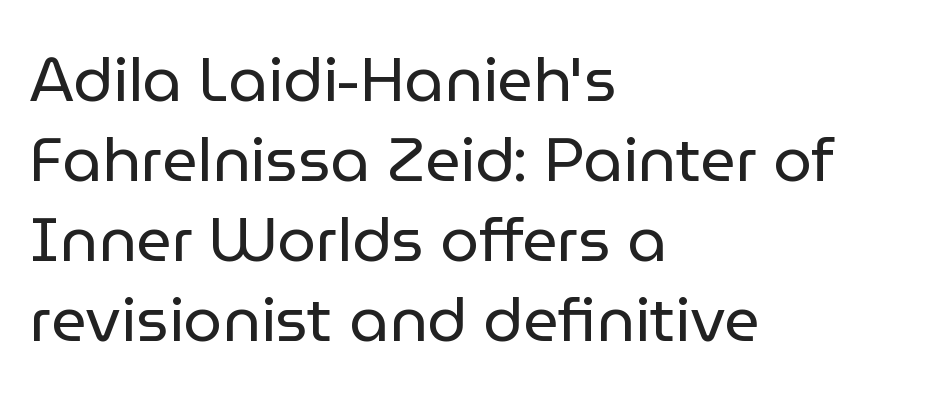
Nothing unusual about the tracking: characters are spaced as the font intends. Is the block centered? No — it sits flush against the left margin. The font is comparable to plain body text, perhaps lighter. Observe the absence of serifs on each vertical stroke in this sample. When letters stand straight like this, we call the style roman or upright.
